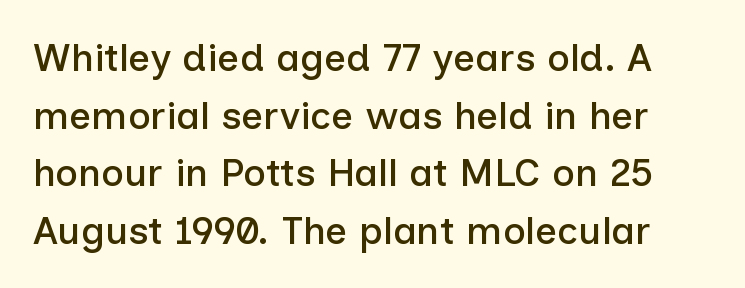
Q: Is the text italic (slanted)? A: No, it is upright.
Q: Is the typeface a serif or a sans-serif typeface? A: Sans-serif.
Q: Is the text underlined? A: No.
Q: Is the spacing between letters normal or unusually wide? A: Normal.
Q: Is the spacing between lines tight, normal or loose? A: Normal.
Q: Width (condensed, normal, or wide)? A: Normal.
Q: Stroke contrast? A: Low.
Q: x-height? A: Medium.
Q: Monospaced? A: No.
